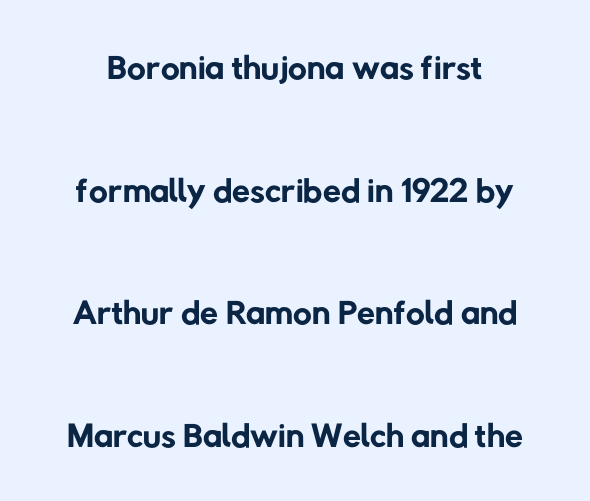
{"serif": "no", "bold": "no", "weight": "regular", "width": "normal", "stroke_contrast": "low", "x_height": "medium", "monospaced": "no", "underline": "no", "line_spacing": "loose", "line_spacing_ratio": 2.36, "letter_spacing": "normal", "letter_spacing_em": 0.0, "glyph_px": 52}
